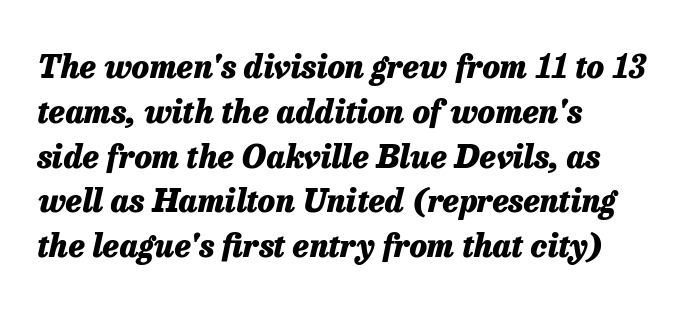
Q: Is the text bold? A: Yes.
Q: Is the text italic (slanted)? A: Yes, it leans right by about 13 degrees.
Q: Is the text underlined? A: No.
Q: How is the paragraph aligned? A: Left-aligned.
Q: Is the spacing between letters normal or unusually wide? A: Normal.
Q: Is the spacing between lines tight, normal or loose? A: Normal.
Q: Width (condensed, normal, or wide)? A: Normal.
Q: Stroke contrast? A: Low.
Q: x-height? A: Medium.
Q: Monospaced? A: No.
